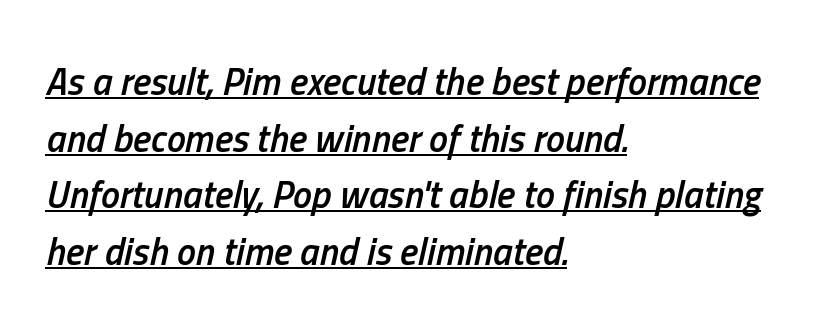
{"italic": "yes", "lean": "right", "slant_degrees": 13, "bold": "semi", "weight": "semibold", "width": "condensed", "stroke_contrast": "low", "x_height": "medium", "monospaced": "no", "underline": "yes", "align": "left", "line_spacing": "normal", "line_spacing_ratio": 1.49, "letter_spacing": "normal", "letter_spacing_em": 0.0, "glyph_px": 38}
